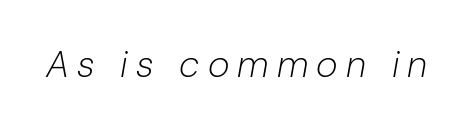
The image shows 37 px light type, italic (leaning right); set unusually wide letter spacing (+0.22 em), not underlined; low stroke contrast and a medium x-height.
